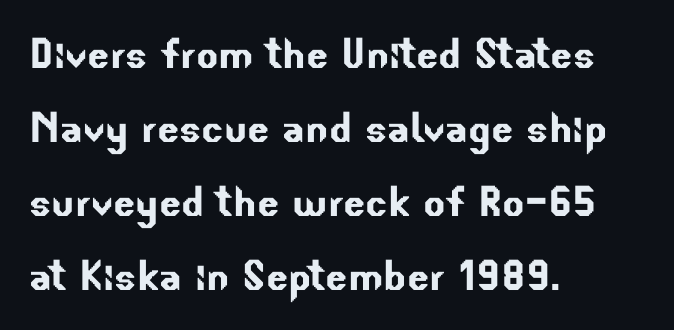
{"serif": "no", "width": "normal", "stroke_contrast": "low", "x_height": "small", "monospaced": "no", "underline": "no", "align": "left", "line_spacing": "normal", "line_spacing_ratio": 1.42, "letter_spacing": "normal", "letter_spacing_em": 0.0, "glyph_px": 52}
